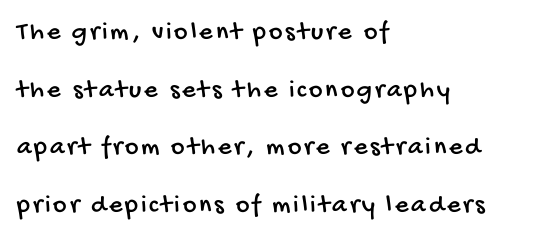
{"underline": "no", "align": "left", "line_spacing": "loose", "line_spacing_ratio": 2.22, "glyph_px": 26}
